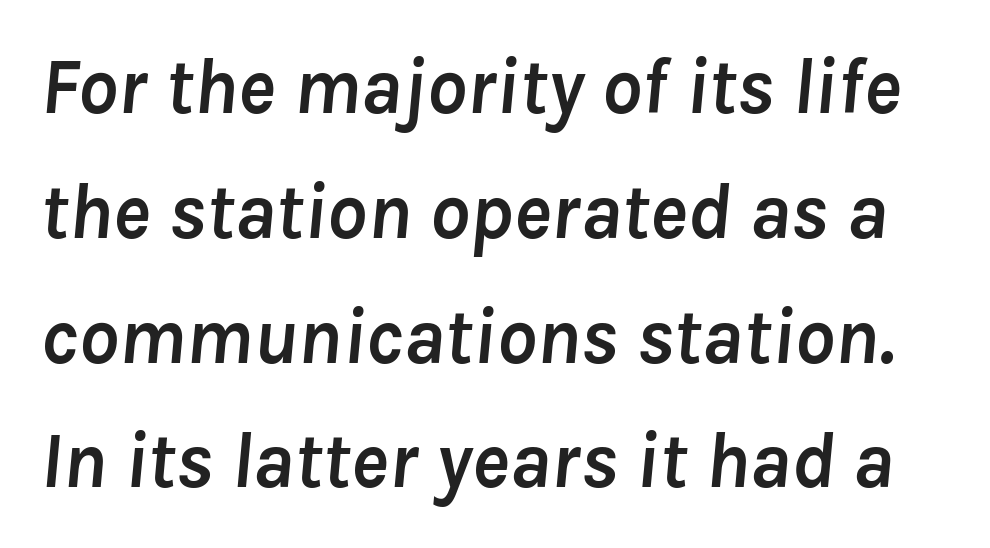
The image shows 79 px semibold type, italic (leaning right); set normal line spacing (1.58x), normal letter spacing, not underlined; low stroke contrast and a medium x-height.
